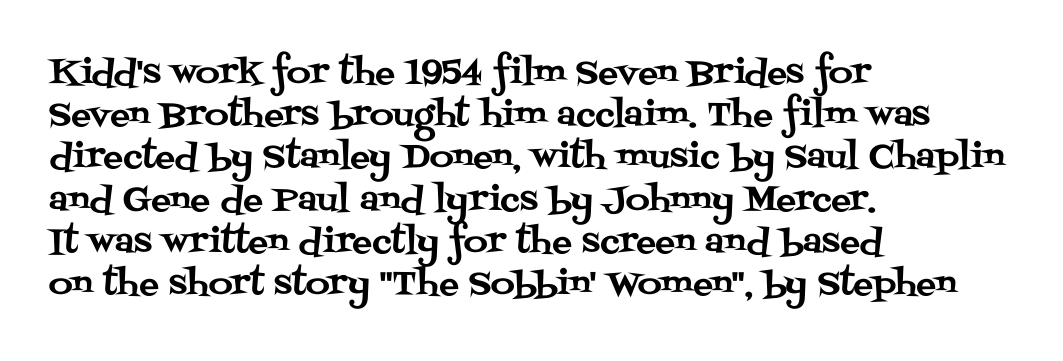
{"serif": "yes", "italic": "no", "width": "normal", "stroke_contrast": "medium", "x_height": "large", "monospaced": "no", "underline": "no", "align": "left", "line_spacing": "normal", "line_spacing_ratio": 1.28, "letter_spacing": "normal", "letter_spacing_em": 0.0, "glyph_px": 33}
